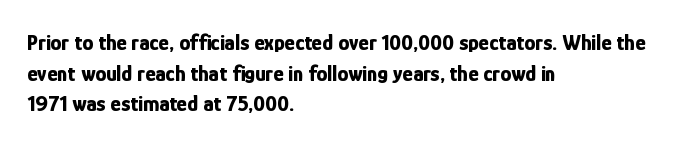
If you drew a line through each stem, it would be perfectly vertical. A normal amount of white space separates one row of letters from the next. Unmarked baselines from the first word to the last. Pretty heavy lettering here — definitely bold. The paragraph has a hard left edge and a soft right edge. These lines keep a tight, regular rhythm from letter to letter.
